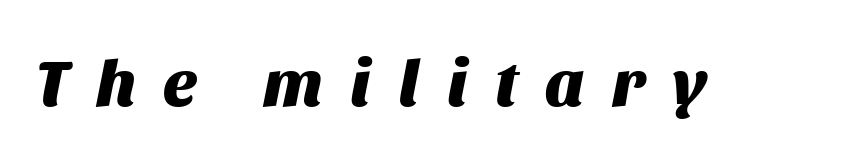
The image shows 66 px heavy type, italic (leaning right); set unusually wide letter spacing (+0.42 em), not underlined; medium stroke contrast and a large x-height.
